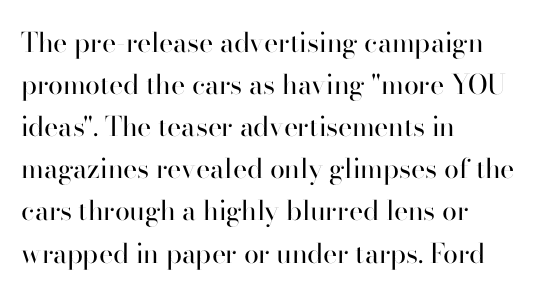
Q: Is the text bold? A: No.
Q: Is the text italic (slanted)? A: No, it is upright.
Q: Is the text underlined? A: No.
Q: How is the paragraph aligned? A: Left-aligned.
Q: Is the spacing between letters normal or unusually wide? A: Normal.
Q: Is the spacing between lines tight, normal or loose? A: Normal.
